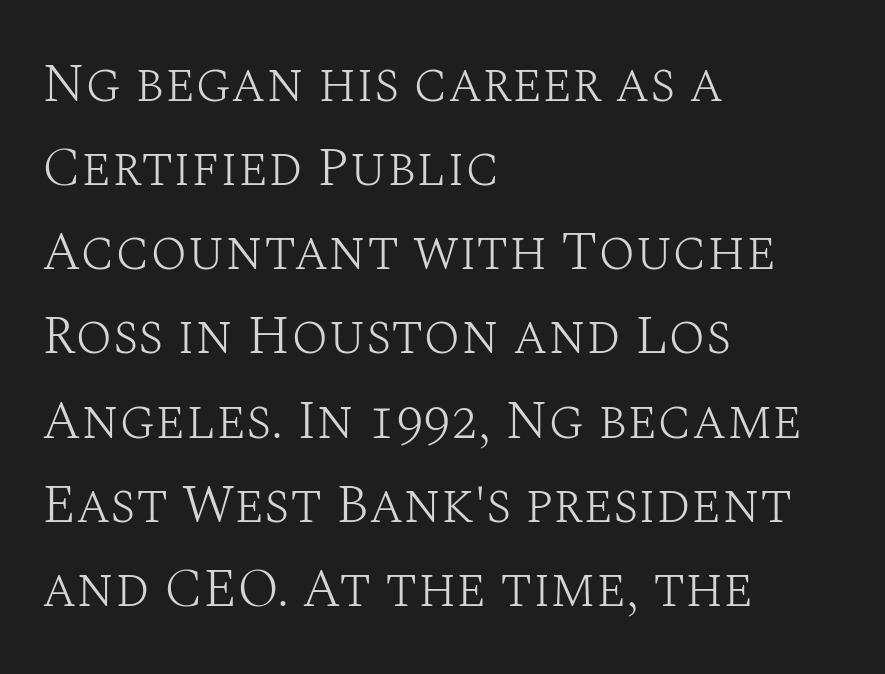
The image shows 55 px light serif type, upright; set left-aligned, normal line spacing (1.53x), normal letter spacing, not underlined; medium stroke contrast and a large x-height.
